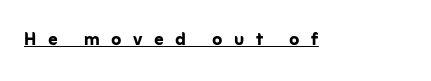
Q: Is the text bold? A: Yes.
Q: Is the text italic (slanted)? A: No, it is upright.
Q: Is the text underlined? A: Yes.
Q: Is the spacing between letters normal or unusually wide? A: Unusually wide.
